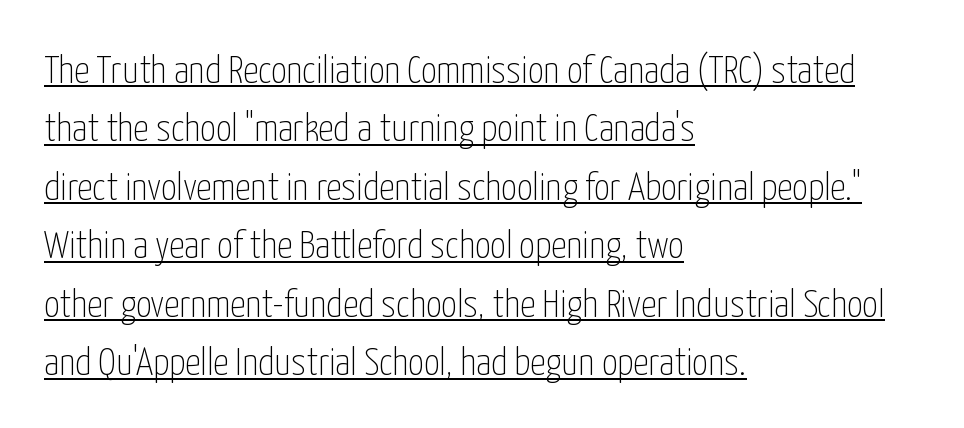
The image shows 39 px thin, condensed sans-serif type, upright; set left-aligned, normal line spacing (1.5x), normal letter spacing, underlined; low stroke contrast and a medium x-height.
